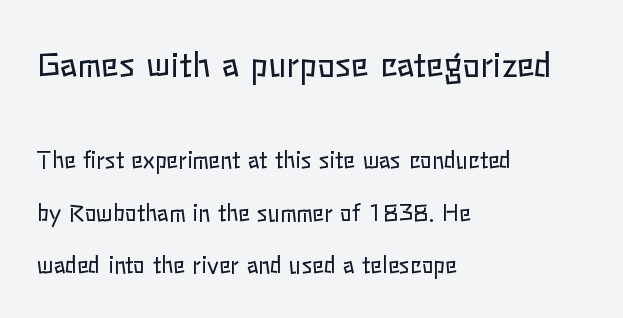
{"italic": "no", "bold": "no", "weight": "regular", "width": "normal", "stroke_contrast": "low", "x_height": "medium", "monospaced": "no", "underline": "no", "align": "left", "line_spacing": "loose", "line_spacing_ratio": 2.39, "letter_spacing": "normal", "letter_spacing_em": 0.0, "larger_block": "first", "size_ratio": 1.5, "glyph_px": 33}
